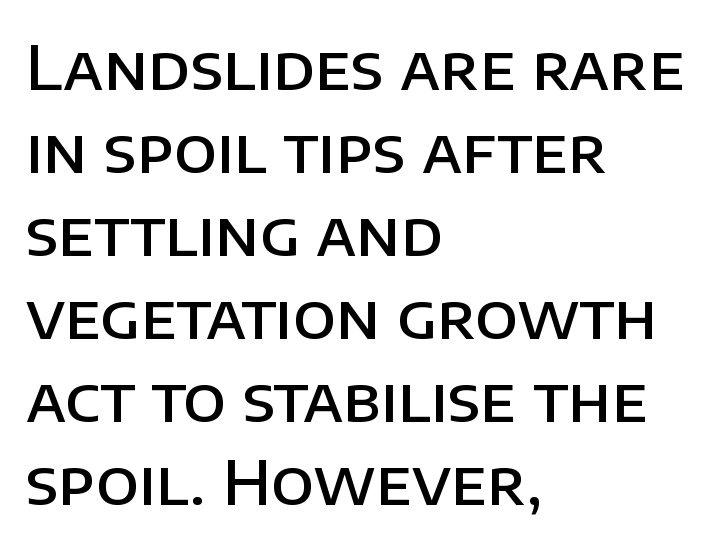
{"serif": "no", "italic": "no", "bold": "semi", "weight": "semibold", "width": "normal", "stroke_contrast": "low", "x_height": "large", "monospaced": "no", "underline": "no", "align": "left", "line_spacing": "normal", "line_spacing_ratio": 1.34, "letter_spacing": "normal", "letter_spacing_em": 0.0, "glyph_px": 62}
